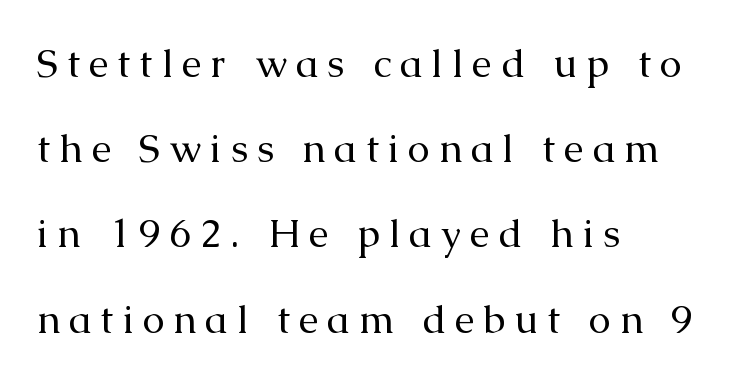
{"serif": "yes", "italic": "no", "bold": "no", "weight": "regular", "width": "normal", "stroke_contrast": "medium", "x_height": "medium", "monospaced": "no", "underline": "no", "align": "left", "line_spacing": "loose", "line_spacing_ratio": 2.13, "letter_spacing": "wide", "letter_spacing_em": 0.22, "glyph_px": 40}
